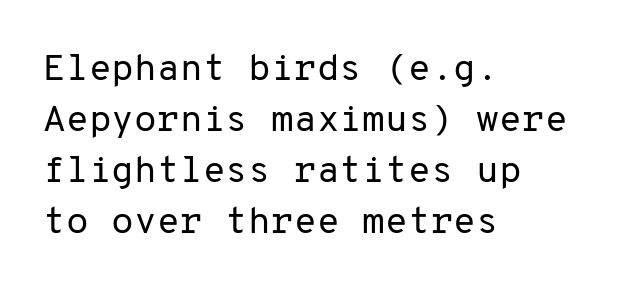
The image shows 37 px regular-weight sans-serif type, upright, monospaced; set left-aligned, normal line spacing (1.38x), normal letter spacing, not underlined; low stroke contrast and a medium x-height.
